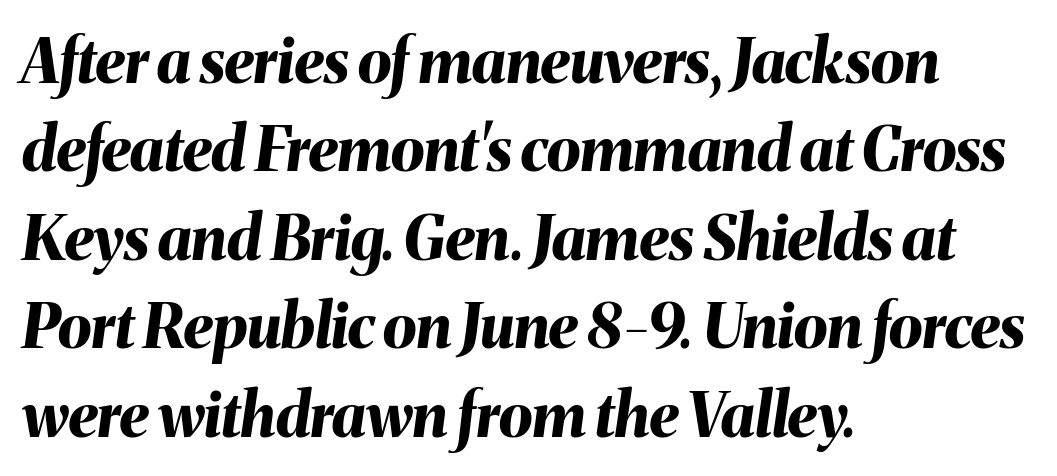
What stands out about the letter spacing? Nothing — it is the standard amount. Do the characters align in a grid? No, the font is proportional. The space directly below the letters is spotless. This sample uses an oblique cut, with every glyph tilted off the vertical.
